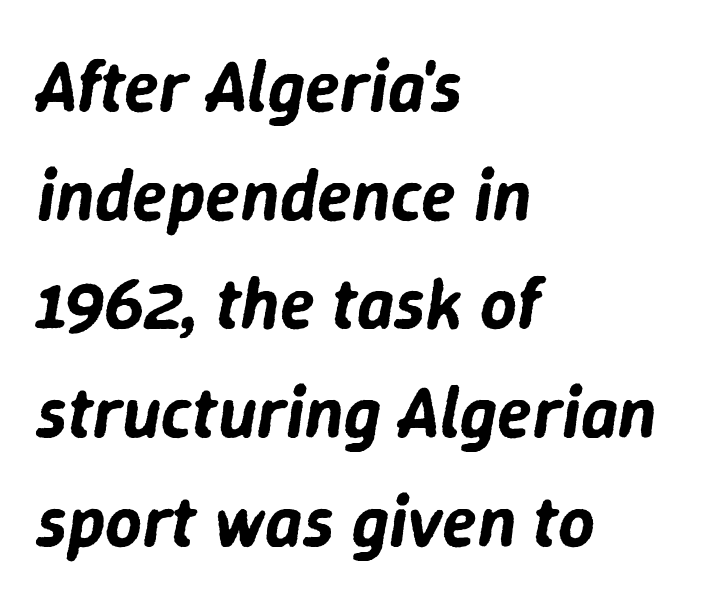
The image shows 72 px text type, italic (leaning right); set left-aligned, normal line spacing (1.51x), normal letter spacing, not underlined; low stroke contrast and a medium x-height.
